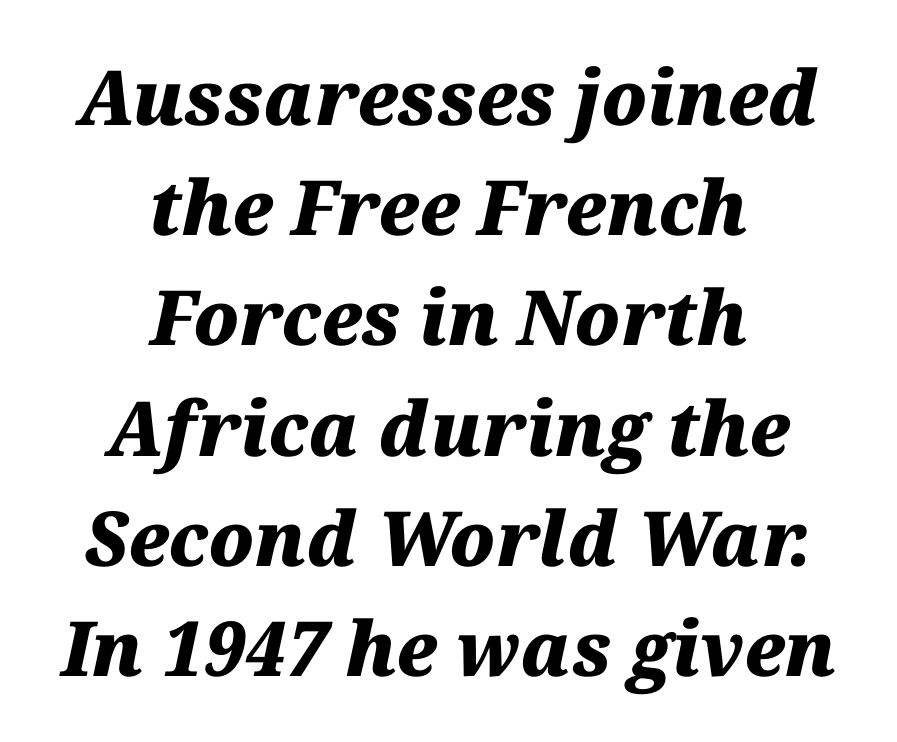
{"italic": "yes", "lean": "right", "slant_degrees": 12, "bold": "yes", "weight": "heavy", "width": "normal", "stroke_contrast": "medium", "x_height": "medium", "monospaced": "no", "underline": "no", "align": "center", "line_spacing": "normal", "line_spacing_ratio": 1.45, "letter_spacing": "normal", "letter_spacing_em": 0.0, "glyph_px": 76}
